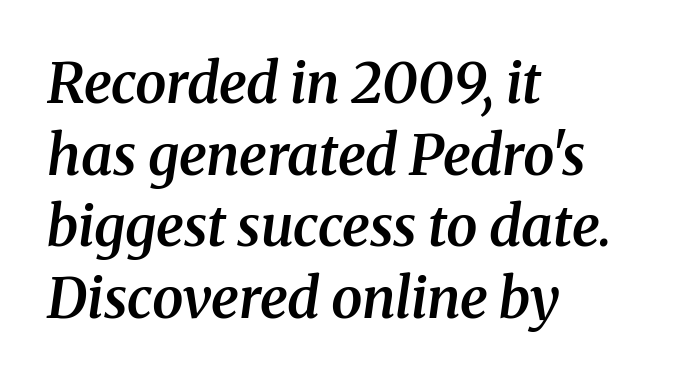
This sample uses a serif face. Notice how descenders clear the ascenders below comfortably — that's standard leading. A typesetter would call this proportional, since set widths differ per character. When letters slant like this, we call the style italic. Each row of text sits above clean, open space. Here the glyphs are tracked normally, forming tight word shapes.
